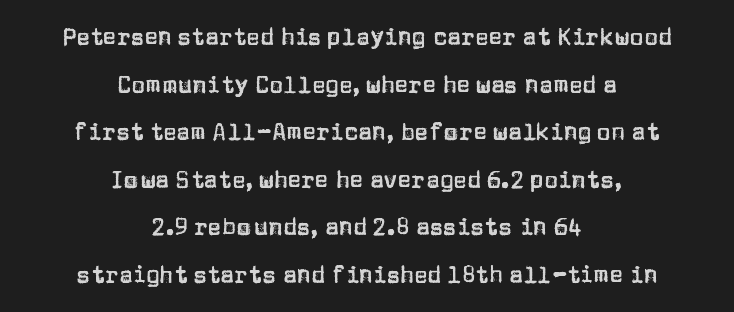
Each row of text sits above clean, open space. Notice the wide empty band between every row — that's loose leading. Tracking value appears to be zero — textbook default spacing. The type sits square on the baseline with zero lean. Compared with a flush-left layout, this one balances lines on the center instead.
